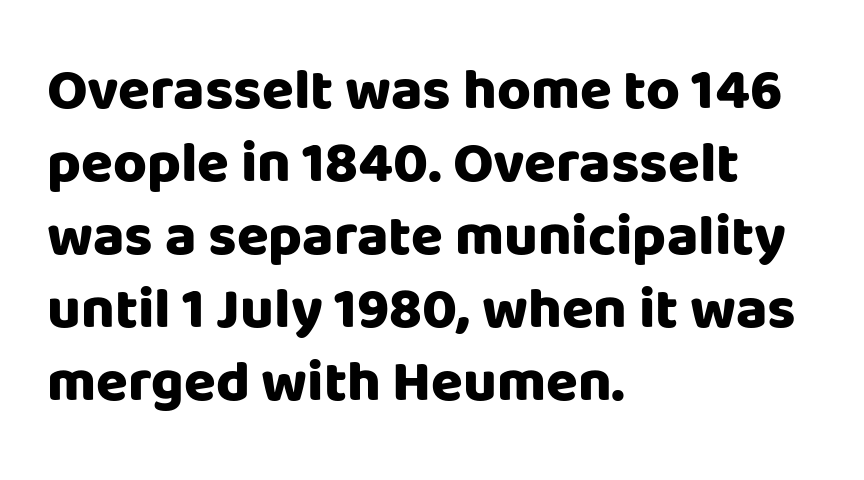
Q: Is the text bold? A: Yes.
Q: Is the text italic (slanted)? A: No, it is upright.
Q: Is the typeface a serif or a sans-serif typeface? A: Sans-serif.
Q: Is the text underlined? A: No.
Q: How is the paragraph aligned? A: Left-aligned.
Q: Is the spacing between letters normal or unusually wide? A: Normal.
Q: Is the spacing between lines tight, normal or loose? A: Normal.
Q: Width (condensed, normal, or wide)? A: Normal.
Q: Stroke contrast? A: Low.
Q: x-height? A: Large.
Q: Monospaced? A: No.
